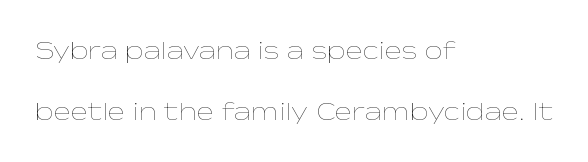
The image shows 26 px text type, upright; set left-aligned, loose line spacing (2.35x), normal letter spacing, not underlined.
